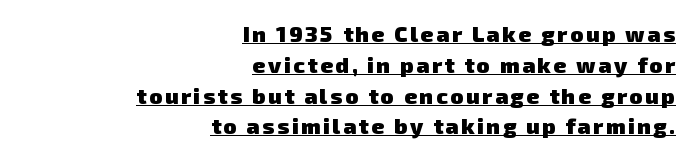
Q: Is the text bold? A: Yes.
Q: Is the text underlined? A: Yes.
Q: How is the paragraph aligned? A: Right-aligned.
Q: Is the spacing between lines tight, normal or loose? A: Normal.
